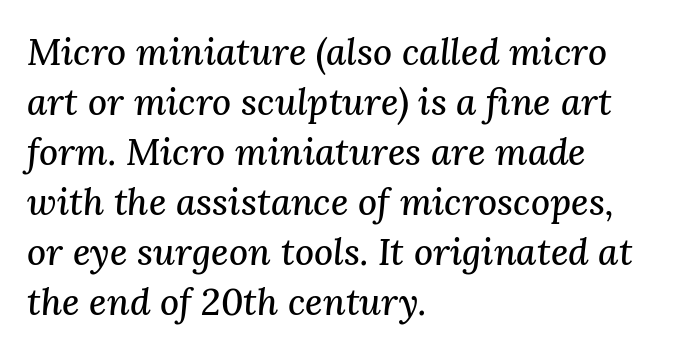
The image shows 37 px serif type, italic (leaning right); set left-aligned, normal line spacing (1.35x), normal letter spacing, not underlined; medium stroke contrast and a medium x-height.
